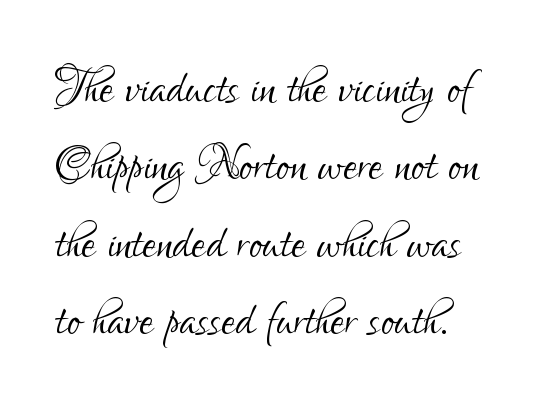
Q: Is the text bold? A: No.
Q: Is the text italic (slanted)? A: Yes.
Q: Is the typeface a serif or a sans-serif typeface? A: Sans-serif.
Q: Is the text underlined? A: No.
Q: Is the spacing between letters normal or unusually wide? A: Normal.
Q: Width (condensed, normal, or wide)? A: Condensed.
Q: Stroke contrast? A: Low.
Q: x-height? A: Small.
Q: Monospaced? A: No.
